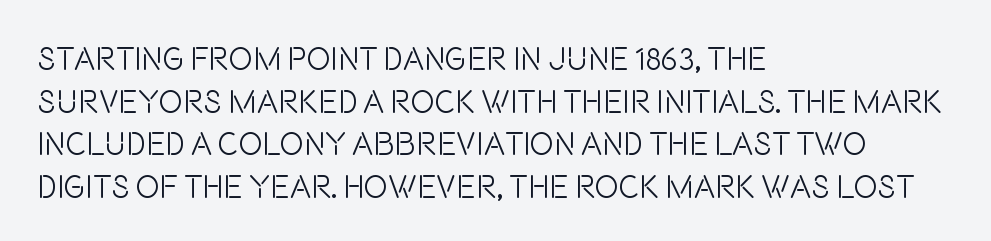
The face looks like a standard text weight, possibly lighter. Line beginnings align vertically; line endings do not. In terms of leading, this rendering sits right in the middle. Has an underline been added? It has not.
